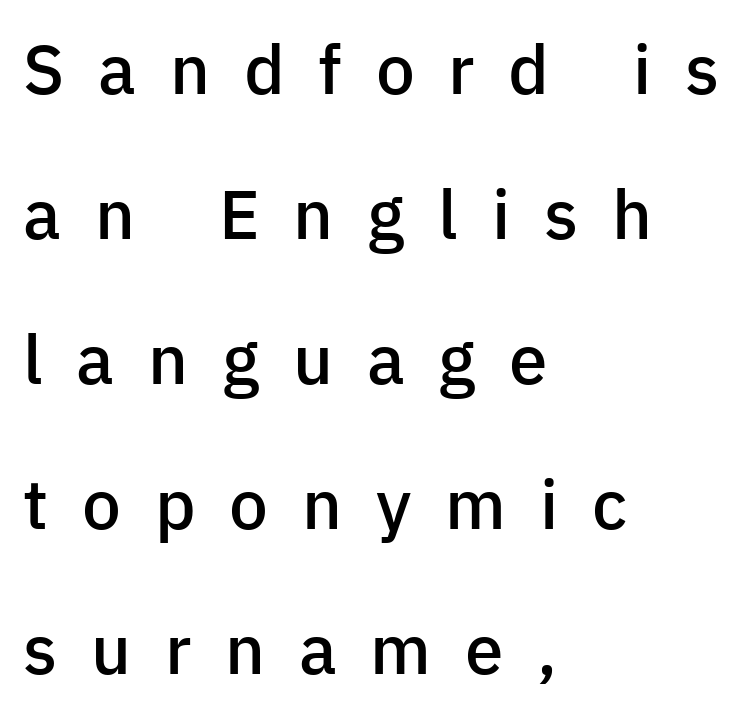
Quick note: interline space is abundant. The face used here is proportionally spaced, like ordinary book or web type. Stroke thickness is moderately raised; the sample reads as semibold. The font family rendered here belongs to the sans-serif group. Where is the straight margin? On the left.
